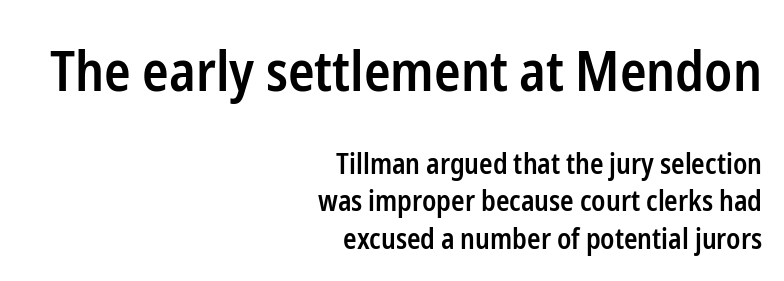
The image shows 55 px semibold, condensed sans-serif type, upright; set right-aligned, normal line spacing (1.33x), normal letter spacing, not underlined; the first (top) block is 1.96x larger; low stroke contrast and a medium x-height.
